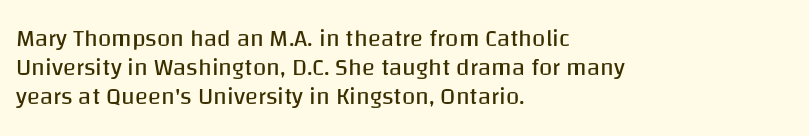
The strokes carry an ordinary text weight at most. Default kerning and tracking; the words read as compact shapes. The gap between lines stays unmarked. Does the lettering tilt? It doesn't — this is upright.
